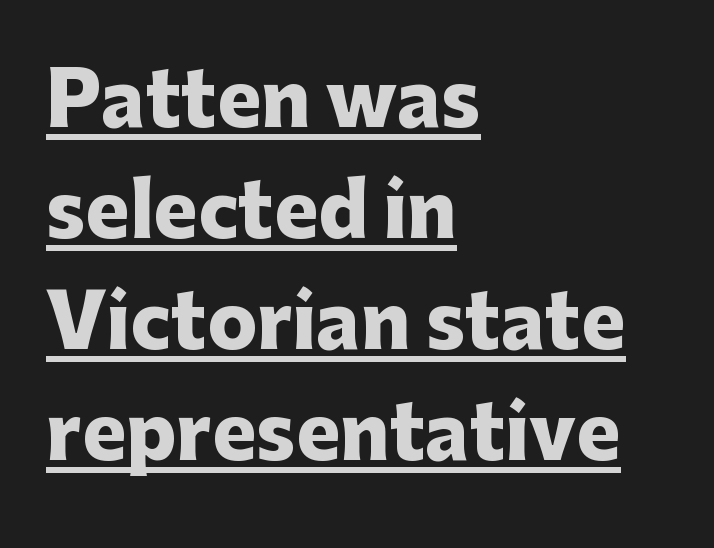
Notice how thick the strokes are: this is what a full bold looks like. All the whitespace from short lines collects on the right. The letters advance in unequal steps, a hallmark of proportional type. Leading: standard. The rendering uses the underline text-decoration.
